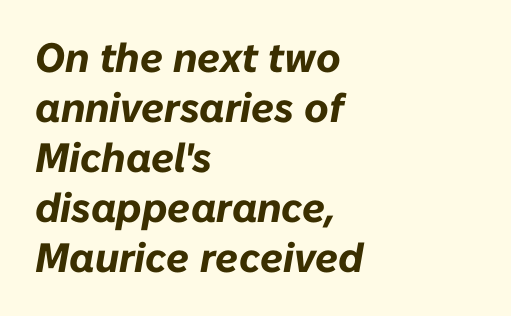
Caption: bold face, heavy strokes. The rendering applies a slant to the glyphs. Horizontal alignment here is leftward, the default for most running prose. These lines keep a tight, regular rhythm from letter to letter. The glyphs are unaccompanied by any horizontal stroke below them. Note the varied advance widths — an 'i' is clearly narrower than an 'm'.
